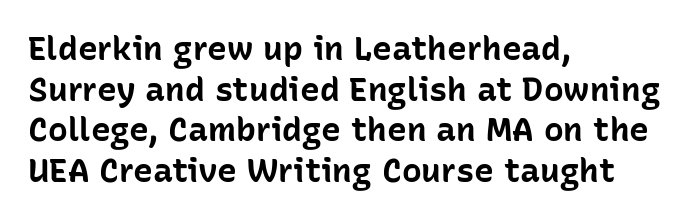
The strokes are fattened all the way to bold. Check where the strokes stop: nothing finishes them off — pure sans. The specimen reads as upright at a glance. Beneath every word, the page is bare. This rendering leaves character spacing at its baseline value.
